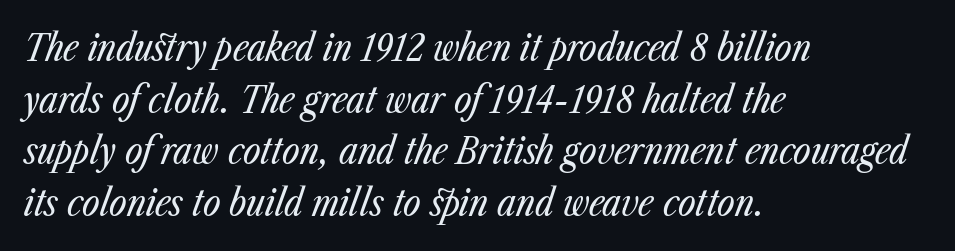
{"italic": "yes", "lean": "right", "slant_degrees": 23, "bold": "no", "weight": "regular", "width": "condensed", "stroke_contrast": "low", "x_height": "medium", "monospaced": "no", "underline": "no", "align": "left", "line_spacing": "normal", "line_spacing_ratio": 1.36, "letter_spacing": "normal", "letter_spacing_em": 0.0, "glyph_px": 38}
